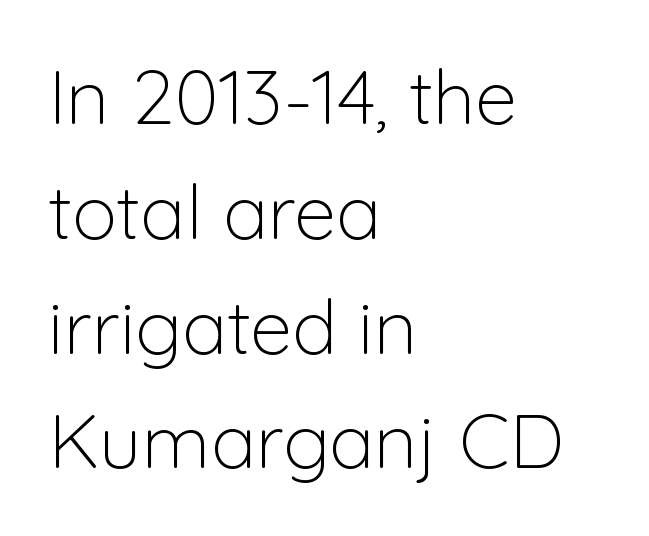
Q: Is the text bold? A: No.
Q: Is the text italic (slanted)? A: No, it is upright.
Q: Is the typeface a serif or a sans-serif typeface? A: Sans-serif.
Q: Is the text underlined? A: No.
Q: How is the paragraph aligned? A: Left-aligned.
Q: Is the spacing between letters normal or unusually wide? A: Normal.
Q: Is the spacing between lines tight, normal or loose? A: Normal.
Q: Width (condensed, normal, or wide)? A: Normal.
Q: Stroke contrast? A: Low.
Q: x-height? A: Medium.
Q: Monospaced? A: No.
